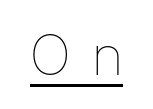
Designer's note — italics off, roman on. Characters follow at a spacing far wider than the type designer built in. Weight class: somewhere from thin through regular. Is this a fixed-width face? No — the glyphs have proportional, varying widths. Has an underline been added? It has.
